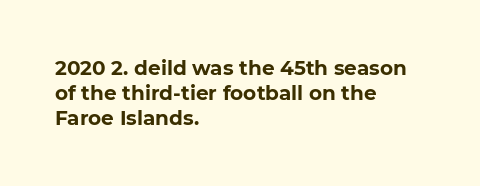
The image shows 20 px bold type; set left-aligned, normal line spacing (1.25x), normal letter spacing, not underlined.
